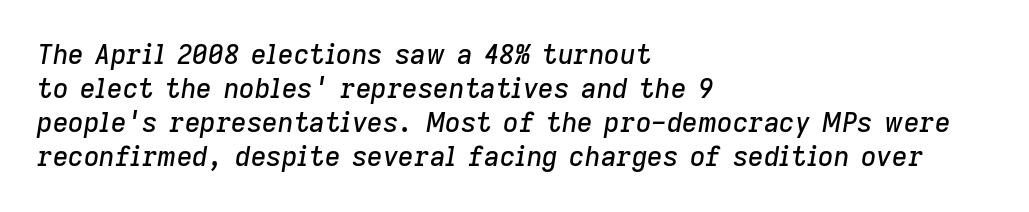
Q: Is the text italic (slanted)? A: Yes, it leans right by about 9 degrees.
Q: Is the text underlined? A: No.
Q: How is the paragraph aligned? A: Left-aligned.
Q: Is the spacing between letters normal or unusually wide? A: Normal.
Q: Is the spacing between lines tight, normal or loose? A: Normal.
